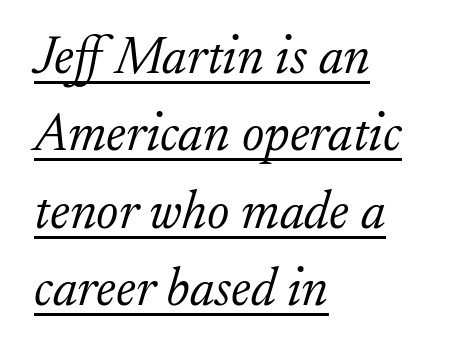
The image shows 53 px light serif type, italic (leaning right); set left-aligned, normal line spacing (1.46x), normal letter spacing, underlined; low stroke contrast and a small x-height.
